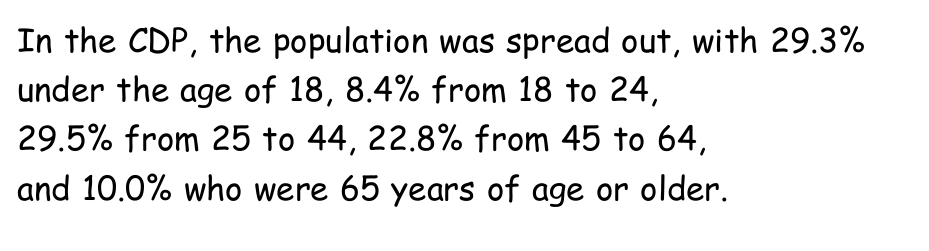
{"serif": "no", "italic": "no", "bold": "no", "weight": "regular", "width": "condensed", "stroke_contrast": "low", "x_height": "medium", "monospaced": "no", "underline": "no", "align": "left", "line_spacing": "normal", "line_spacing_ratio": 1.49, "letter_spacing": "normal", "letter_spacing_em": 0.0, "glyph_px": 33}
